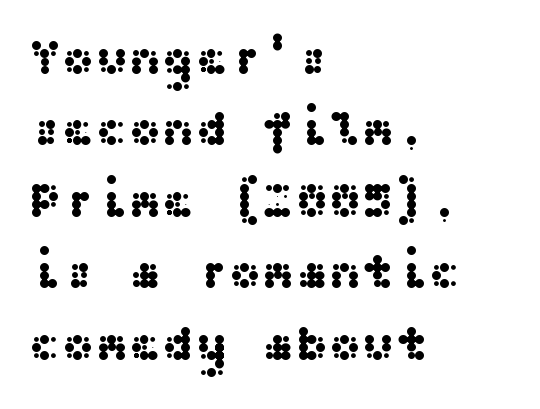
{"serif": "no", "italic": "no", "width": "wide", "stroke_contrast": "medium", "x_height": "medium", "underline": "no", "align": "left", "line_spacing": "normal", "line_spacing_ratio": 1.43, "letter_spacing": "normal", "letter_spacing_em": 0.0, "glyph_px": 50}
